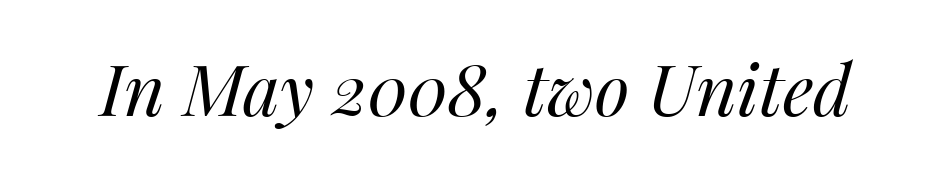
Q: Is the text bold? A: No.
Q: Is the text italic (slanted)? A: Yes, it leans right by about 14 degrees.
Q: Is the text underlined? A: No.
Q: Is the spacing between letters normal or unusually wide? A: Normal.
Q: Width (condensed, normal, or wide)? A: Normal.
Q: Stroke contrast? A: Medium.
Q: x-height? A: Medium.
Q: Monospaced? A: No.
